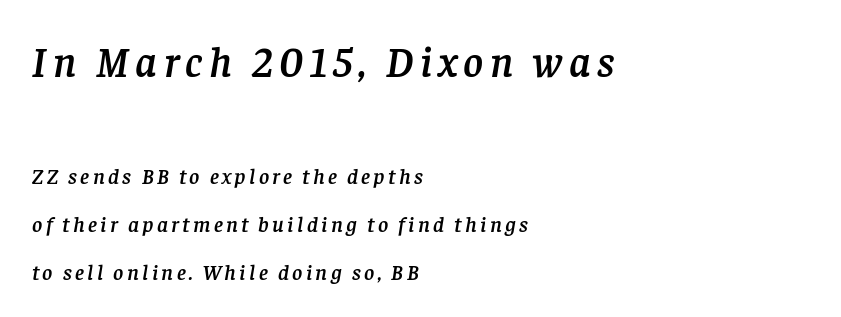
The image shows 43 px serif type, italic (leaning right); set left-aligned, loose line spacing (2.19x), not underlined; the first (top) block is 1.95x larger; low stroke contrast and a large x-height.
